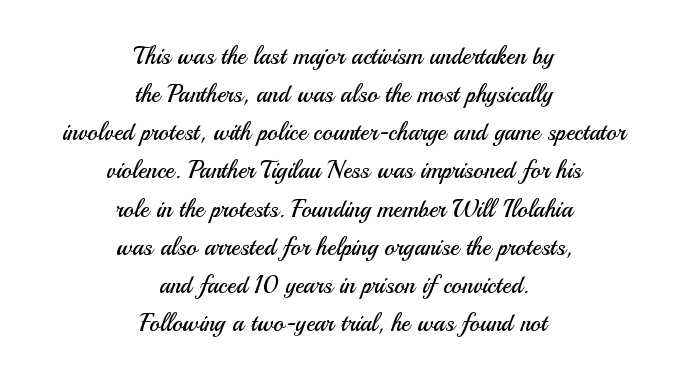
Q: Is the text bold? A: No.
Q: Is the text italic (slanted)? A: Yes.
Q: Is the text underlined? A: No.
Q: How is the paragraph aligned? A: Centered.
Q: Is the spacing between letters normal or unusually wide? A: Normal.
Q: Is the spacing between lines tight, normal or loose? A: Normal.
